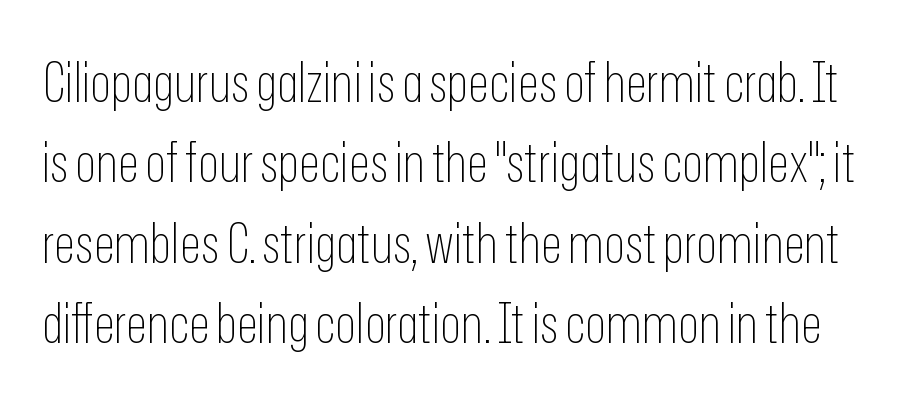
{"serif": "no", "italic": "no", "bold": "no", "weight": "thin", "width": "condensed", "stroke_contrast": "low", "x_height": "medium", "monospaced": "no", "underline": "no", "line_spacing": "normal", "line_spacing_ratio": 1.46, "letter_spacing": "normal", "letter_spacing_em": 0.0, "glyph_px": 55}
